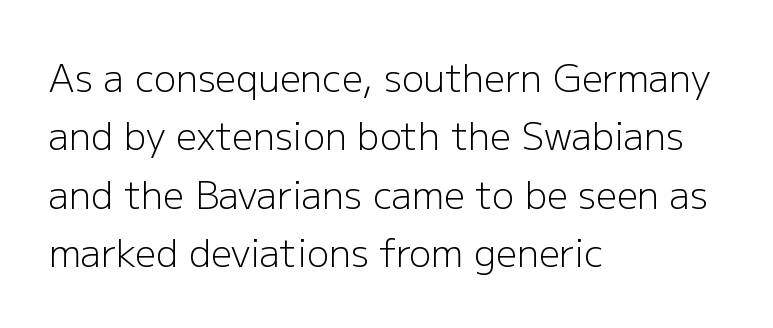
{"serif": "no", "italic": "no", "bold": "no", "weight": "light", "width": "normal", "stroke_contrast": "low", "x_height": "medium", "monospaced": "no", "underline": "no", "align": "left", "line_spacing": "normal", "line_spacing_ratio": 1.58, "letter_spacing": "normal", "letter_spacing_em": 0.0, "glyph_px": 37}
